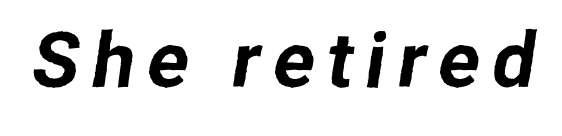
The image shows 77 px sans-serif type; set not underlined; low stroke contrast and a medium x-height.
